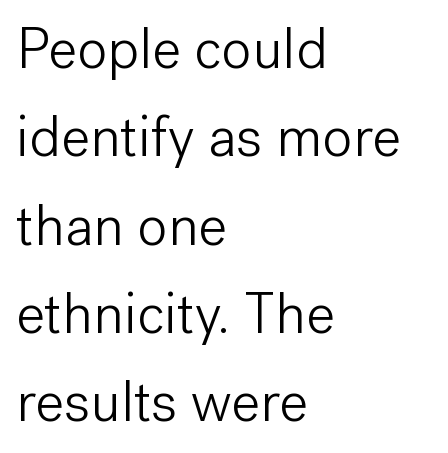
The image shows 57 px light sans-serif type, upright; set left-aligned, normal line spacing (1.55x), normal letter spacing, not underlined; low stroke contrast and a medium x-height.
